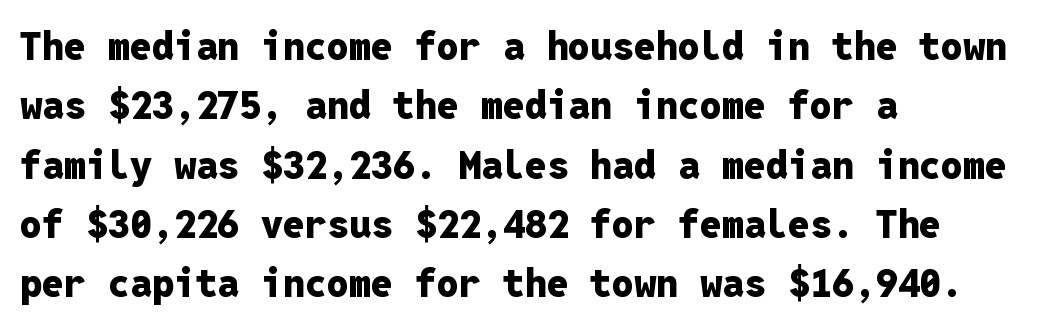
{"serif": "no", "italic": "no", "bold": "yes", "weight": "heavy", "width": "normal", "stroke_contrast": "low", "x_height": "medium", "monospaced": "yes", "underline": "no", "align": "left", "line_spacing": "normal", "line_spacing_ratio": 1.52, "letter_spacing": "normal", "letter_spacing_em": 0.0, "glyph_px": 39}
